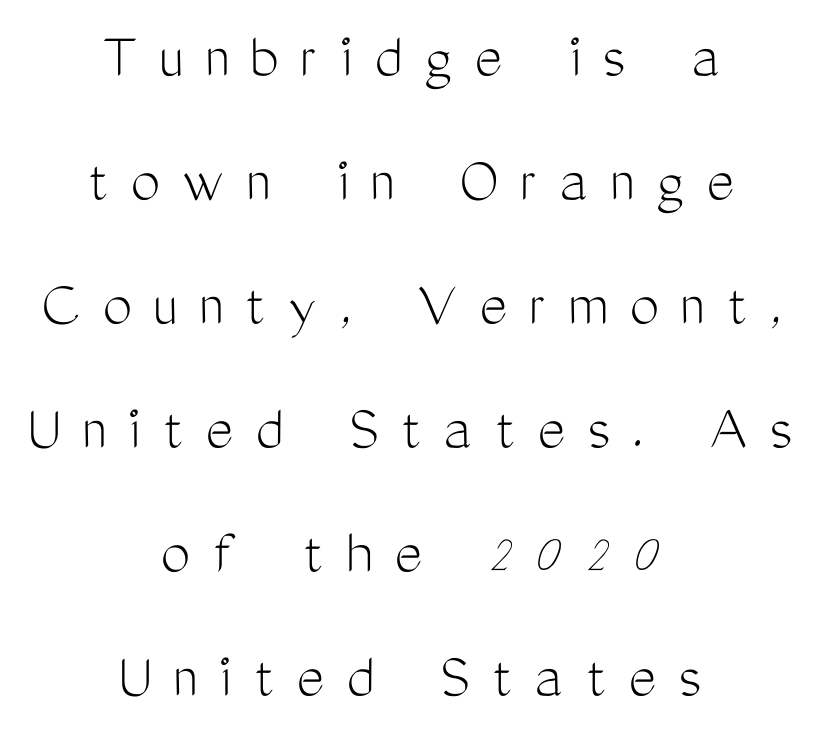
Short note: letters widely spaced. The typesetting does not lean heavy: it is not bold. Here the designer chose a conventional face with non-uniform glyph widths. The designer went with a sans here, leaving each stem footless. Glance below the letters and you will spot only blank space. Every character sits straight up, as roman type does.
